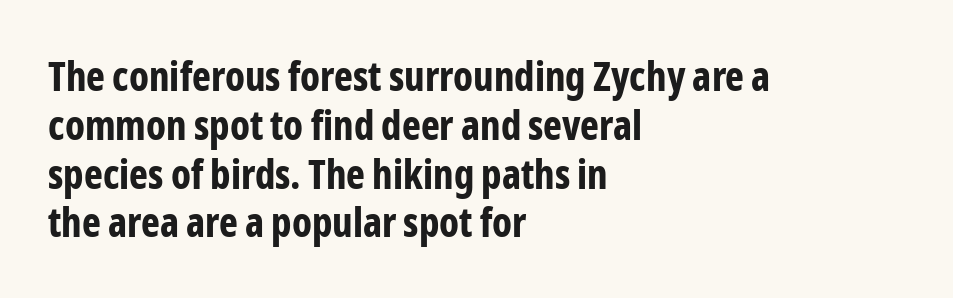
This sample uses plain, unmodified letter spacing. The rendering anchors every line to the left-hand side. A bare baseline throughout the passage. Are there feet on the stems? There aren't — it's a sans.
